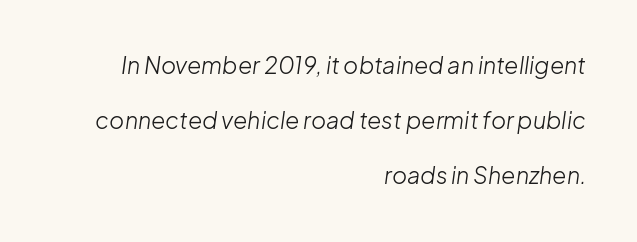
Q: Is the text bold? A: No.
Q: Is the text italic (slanted)? A: Yes, it leans right by about 8 degrees.
Q: Is the text underlined? A: No.
Q: How is the paragraph aligned? A: Right-aligned.
Q: Is the spacing between letters normal or unusually wide? A: Normal.
Q: Is the spacing between lines tight, normal or loose? A: Loose.
